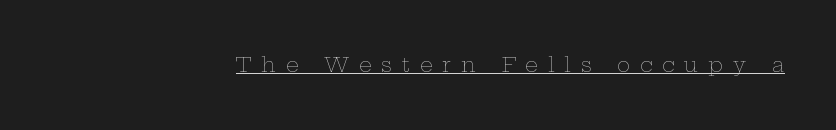
{"italic": "no", "bold": "no", "underline": "yes", "align": "right", "letter_spacing": "wide", "letter_spacing_em": 0.49, "glyph_px": 20}
